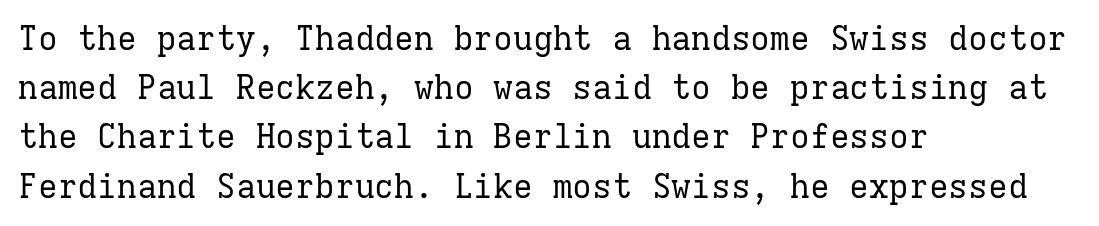
This rendering leaves character spacing at its baseline value. Whoever set this chose a conventional vertical rhythm. Every stem runs plumb, perpendicular to the baseline. The paragraph shown leans on its left margin. Caption: face not bold, strokes unweighted.
